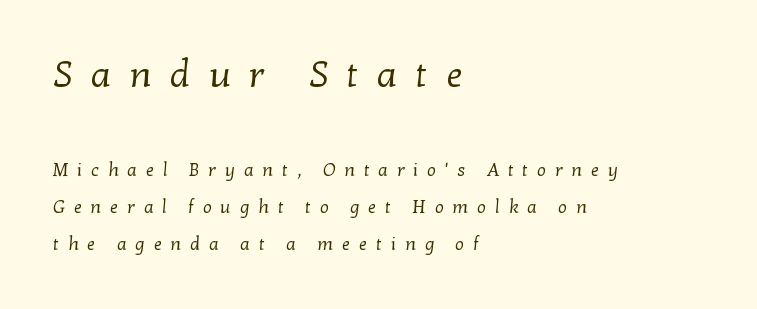
Q: Is the text bold? A: No.
Q: Is the typeface a serif or a sans-serif typeface? A: Serif.
Q: Is the text underlined? A: No.
Q: How is the paragraph aligned? A: Left-aligned.
Q: Is the spacing between letters normal or unusually wide? A: Unusually wide.
Q: Is the spacing between lines tight, normal or loose? A: Loose.
Q: Which block of text is set in a larger size, the first (top) or the second (bottom)? A: The first (top) one.
Q: Width (condensed, normal, or wide)? A: Normal.
Q: Stroke contrast? A: Low.
Q: x-height? A: Medium.
Q: Monospaced? A: No.
